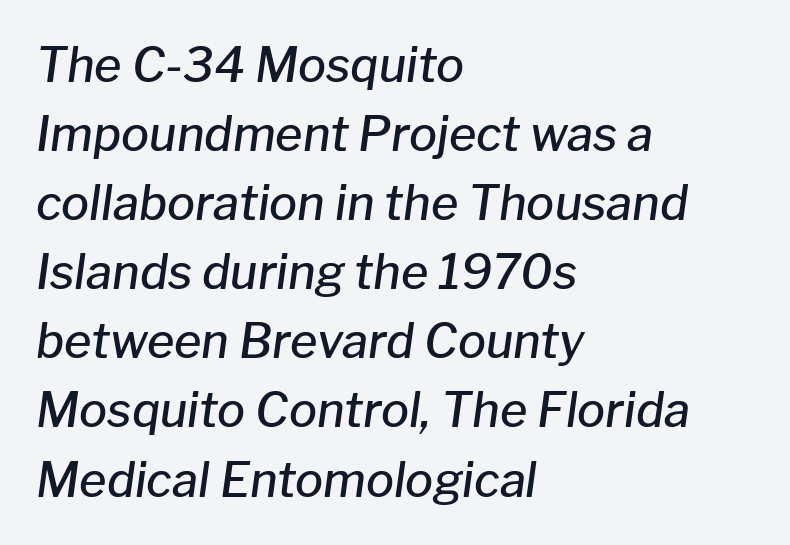
Leading matches the norm, producing a regular column. All the whitespace from short lines collects on the right. Observe the ordinary spacing: letters are neighbours, not strangers. Looks like regular typesetting: each glyph gets only the width it needs.
